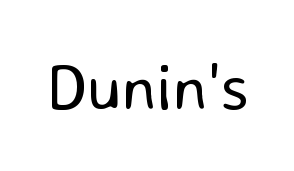
You can tell it's not italic because the verticals are truly vertical. Think of a printed novel: that variable character pitch is what you see here. This rendering employs a face without finishing strokes, i.e., a sans-serif. The area under the type is left untouched. On a weight scale, this lands at 450 or below.
